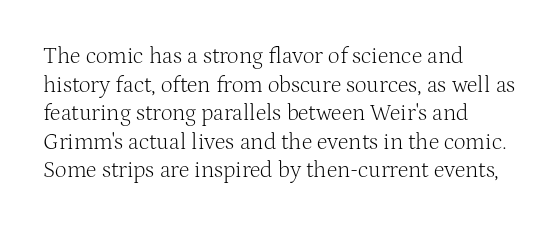
The image shows 23 px text type, upright; set left-aligned, line spacing 1.24x, normal letter spacing, not underlined.
